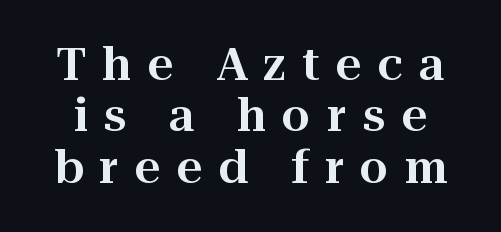
The image shows 45 px serif type, upright; set tight line spacing (1.14x), unusually wide letter spacing (+0.36 em), not underlined; high stroke contrast and a medium x-height.
